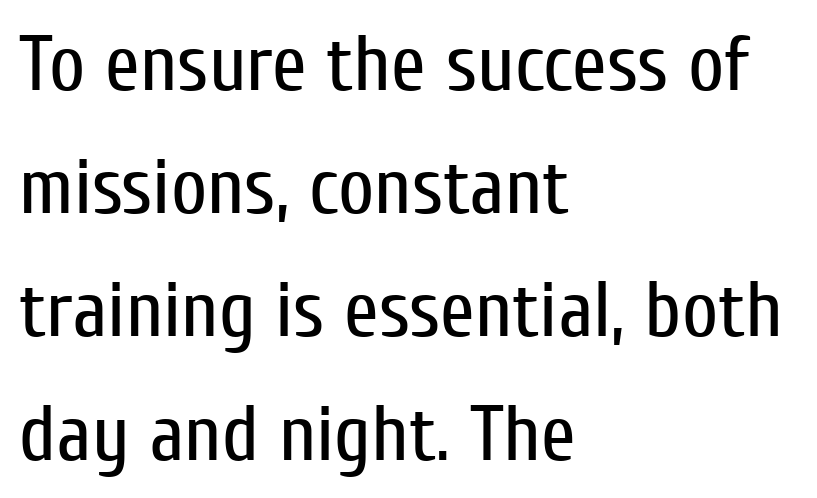
Q: Is the text bold? A: No.
Q: Is the text italic (slanted)? A: No, it is upright.
Q: Is the typeface a serif or a sans-serif typeface? A: Sans-serif.
Q: Is the text underlined? A: No.
Q: How is the paragraph aligned? A: Left-aligned.
Q: Is the spacing between letters normal or unusually wide? A: Normal.
Q: Is the spacing between lines tight, normal or loose? A: Normal.
Q: Width (condensed, normal, or wide)? A: Condensed.
Q: Stroke contrast? A: Low.
Q: x-height? A: Medium.
Q: Monospaced? A: No.
